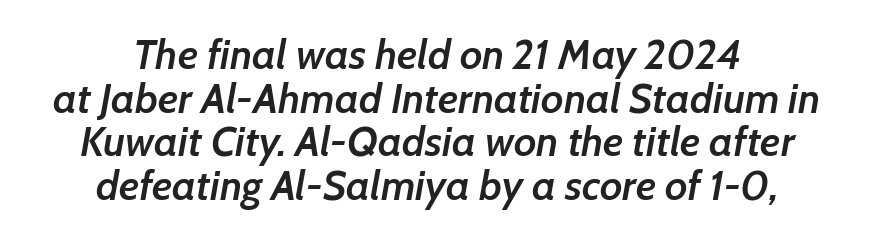
Look at the stroke-to-counter ratio: somewhat heavy, a semibold. Tightly led — the rows are bunched. Character widths vary here, with narrow letters taking less room than wide ones. Observe the ordinary spacing: letters are neighbours, not strangers. Style check: oblique. Bare-footed words on every line.
